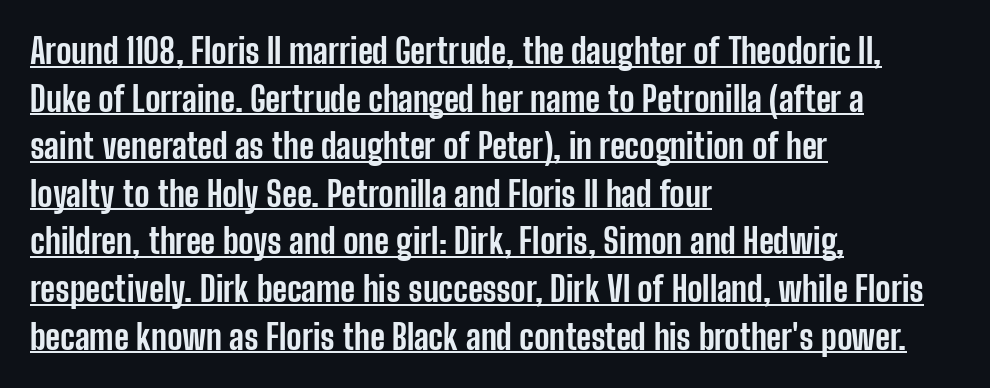
{"serif": "no", "italic": "no", "bold": "yes", "weight": "bold", "width": "condensed", "stroke_contrast": "low", "x_height": "medium", "monospaced": "no", "underline": "yes", "align": "left", "line_spacing": "normal", "line_spacing_ratio": 1.4, "letter_spacing": "normal", "letter_spacing_em": 0.0, "glyph_px": 34}
